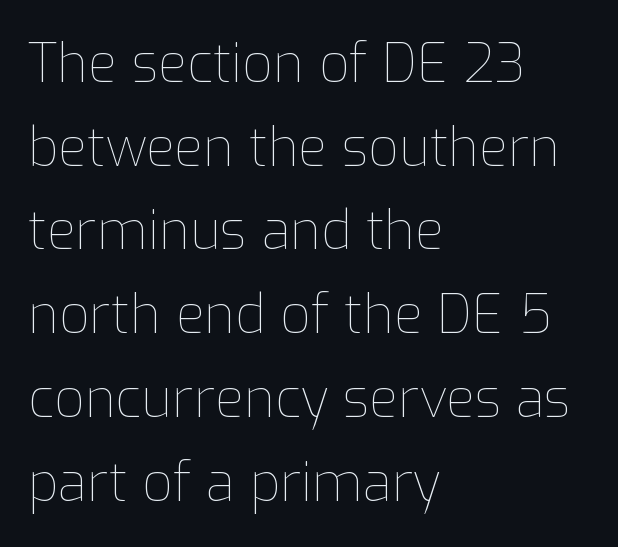
Beneath every word, the page is bare. Proportional: the letters do not fall into vertical columns. Style check: upright. Students, note that the glyphs here touch the page at normal intervals.
